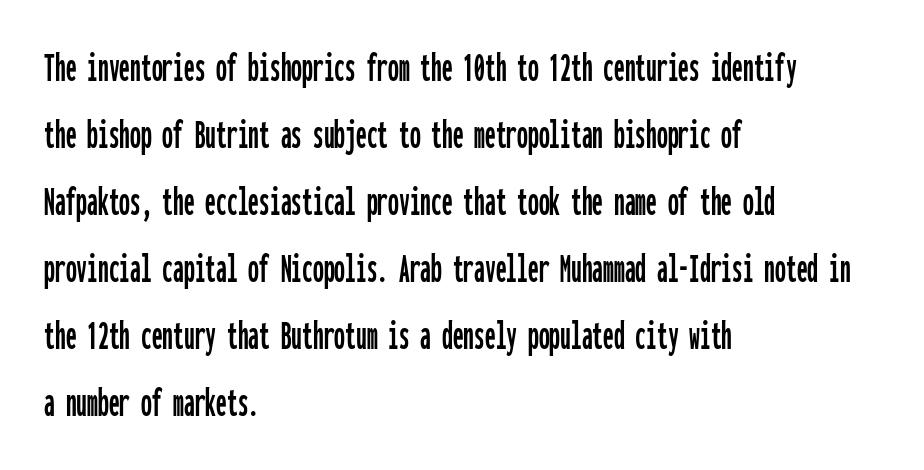
{"serif": "no", "italic": "no", "width": "condensed", "stroke_contrast": "low", "x_height": "medium", "monospaced": "yes", "underline": "no", "align": "left", "line_spacing": "normal", "line_spacing_ratio": 1.56, "letter_spacing": "normal", "letter_spacing_em": 0.0, "glyph_px": 43}
